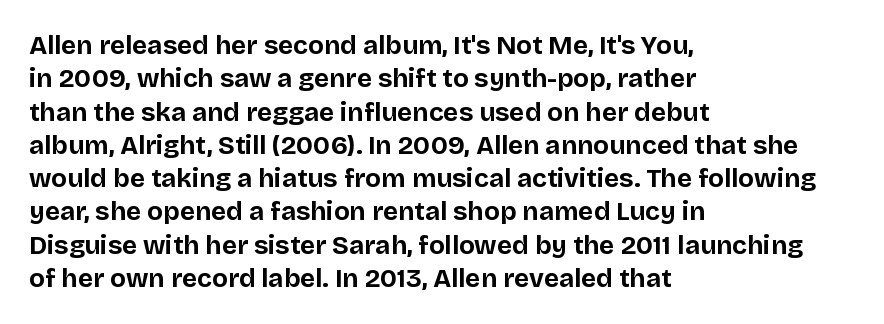
{"italic": "no", "bold": "yes", "underline": "no", "align": "left", "line_spacing": "normal", "line_spacing_ratio": 1.28, "letter_spacing": "normal", "letter_spacing_em": 0.0, "glyph_px": 26}
